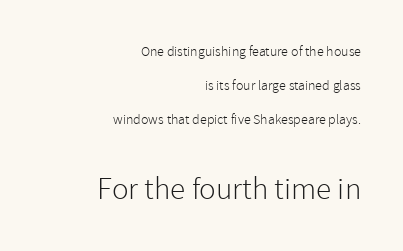
The image shows 31 px light sans-serif type, upright; set right-aligned, loose line spacing (2.42x), normal letter spacing, not underlined; the second (bottom) block is 2.21x larger; a medium x-height.
